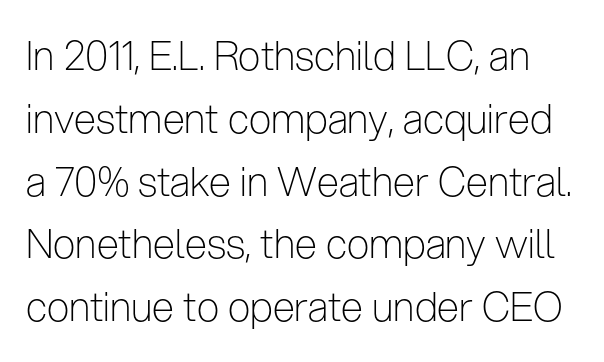
The image shows 40 px light, condensed sans-serif type, upright; set normal line spacing (1.57x), normal letter spacing, not underlined; low stroke contrast and a medium x-height.
